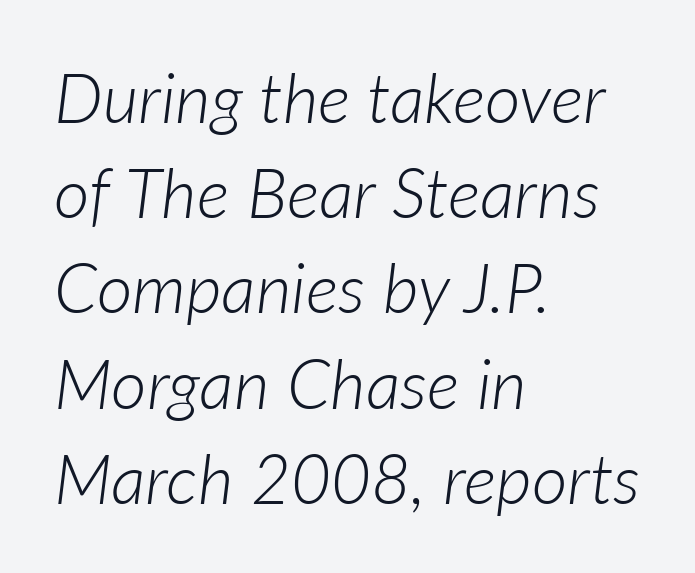
Bold? No — there's no thickening of the strokes. Line spacing here is normal. The gaps between neighbouring characters are ordinary and unremarkable. The gap between lines stays unmarked.
